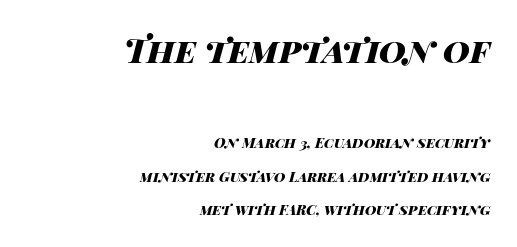
Is the block centered? No — it sits flush against the right margin. The passage shown is typed in a proportional face where columns would drift. The text carries the slant typical of an italic or oblique font. Rows of type keep a wide berth in the vertical direction. Underlining? Definitely not there. Character size in the leading block exceeds that of the trailing block.
